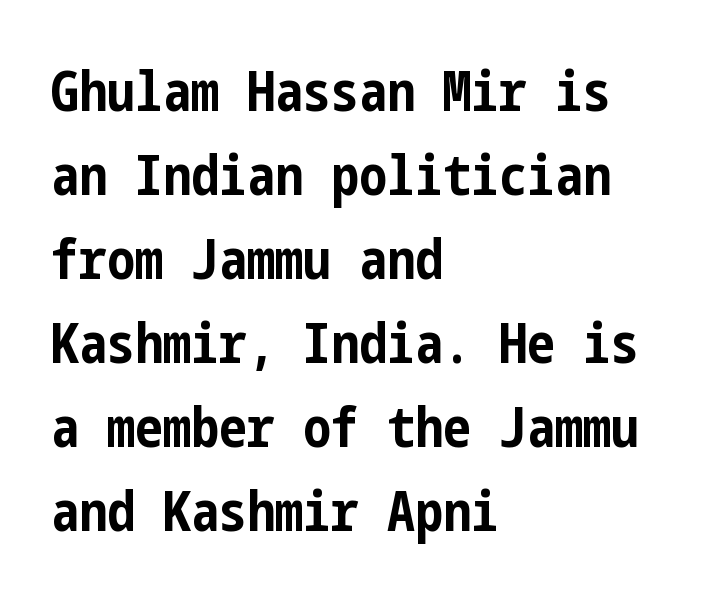
Q: Is the text bold? A: Yes.
Q: Is the text italic (slanted)? A: No, it is upright.
Q: Is the typeface a serif or a sans-serif typeface? A: Sans-serif.
Q: Is the text underlined? A: No.
Q: How is the paragraph aligned? A: Left-aligned.
Q: Is the spacing between letters normal or unusually wide? A: Normal.
Q: Is the spacing between lines tight, normal or loose? A: Normal.
Q: Width (condensed, normal, or wide)? A: Condensed.
Q: Stroke contrast? A: Low.
Q: x-height? A: Medium.
